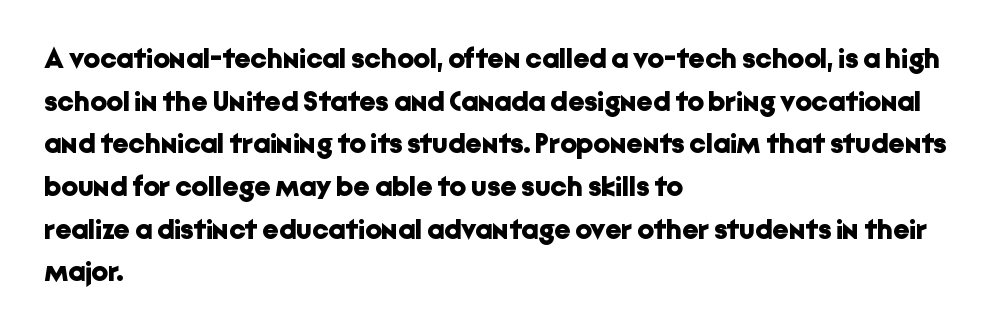
{"serif": "no", "italic": "no", "bold": "yes", "weight": "bold", "width": "normal", "stroke_contrast": "low", "x_height": "medium", "monospaced": "no", "underline": "no", "align": "left", "line_spacing": "normal", "line_spacing_ratio": 1.47, "letter_spacing": "normal", "letter_spacing_em": 0.0, "glyph_px": 29}
